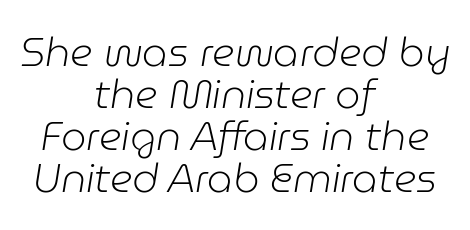
Q: Is the text bold? A: No.
Q: Is the text italic (slanted)? A: Yes, it leans right by about 9 degrees.
Q: Is the text underlined? A: No.
Q: How is the paragraph aligned? A: Centered.
Q: Is the spacing between letters normal or unusually wide? A: Normal.
Q: Is the spacing between lines tight, normal or loose? A: Tight.
Q: Width (condensed, normal, or wide)? A: Normal.
Q: Stroke contrast? A: Low.
Q: x-height? A: Medium.
Q: Monospaced? A: No.
